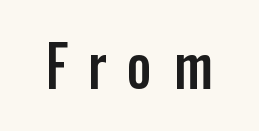
Q: Is the text italic (slanted)? A: No, it is upright.
Q: Is the typeface a serif or a sans-serif typeface? A: Sans-serif.
Q: Is the text underlined? A: No.
Q: Is the spacing between letters normal or unusually wide? A: Unusually wide.
Q: Width (condensed, normal, or wide)? A: Condensed.
Q: Stroke contrast? A: Low.
Q: x-height? A: Medium.
Q: Monospaced? A: No.
